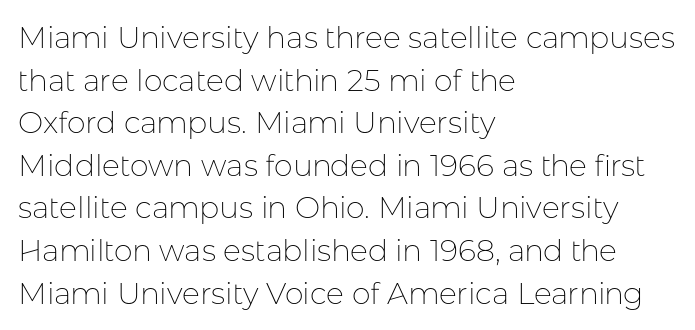
No italicization has been applied; the sample stays upright. Spacing between characters is what you'd get straight out of the box. The characters are drawn with everyday or finer stroke widths. One glance says typical: line gaps are just what's usual. Letterform terminals end flat and unadorned throughout the passage. Proportional: the letters do not fall into vertical columns.
